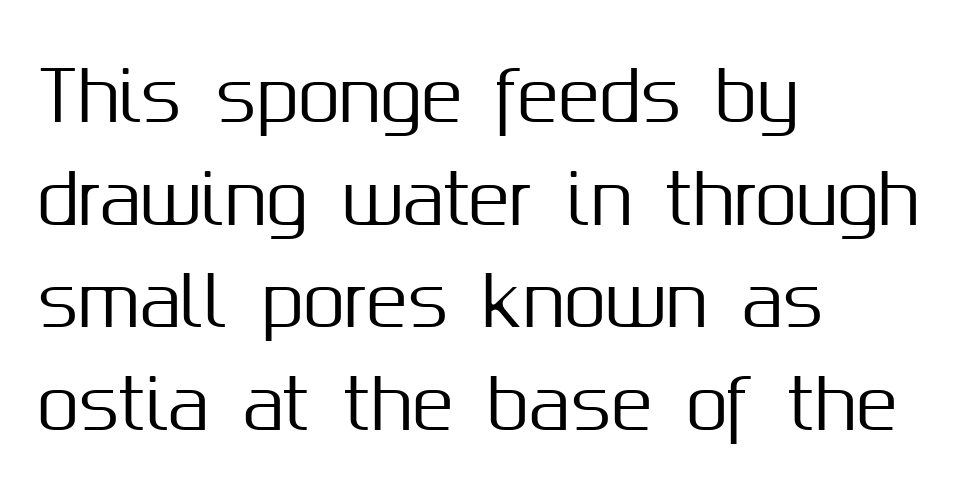
The letters stand straight up with perfectly vertical stems. Descenders hang freely into open space. The lines sit at an ordinary, default distance from one another. The lines in this sample share a left origin and differ only in where they stop. Do the characters align in a grid? No, the font is proportional. Caption: standard tracking, unaltered.
